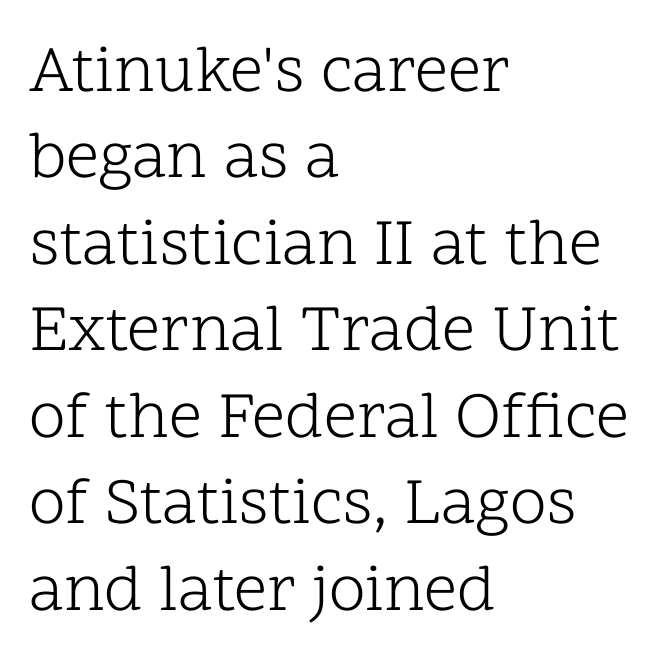
{"serif": "yes", "italic": "no", "bold": "no", "weight": "light", "width": "normal", "stroke_contrast": "low", "x_height": "medium", "monospaced": "no", "underline": "no", "align": "left", "line_spacing": "normal", "line_spacing_ratio": 1.31, "letter_spacing": "normal", "letter_spacing_em": 0.0, "glyph_px": 66}
